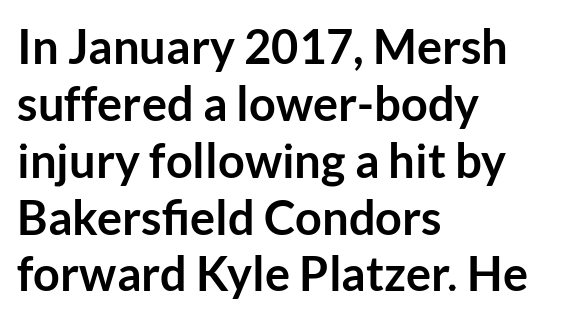
Q: Is the text bold? A: Yes.
Q: Is the text italic (slanted)? A: No, it is upright.
Q: Is the typeface a serif or a sans-serif typeface? A: Sans-serif.
Q: Is the text underlined? A: No.
Q: How is the paragraph aligned? A: Left-aligned.
Q: Is the spacing between letters normal or unusually wide? A: Normal.
Q: Width (condensed, normal, or wide)? A: Normal.
Q: Stroke contrast? A: Low.
Q: x-height? A: Medium.
Q: Monospaced? A: No.
